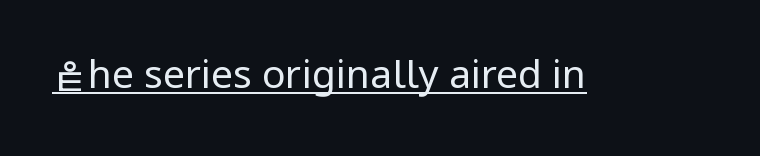
Q: Is the text bold? A: No.
Q: Is the text italic (slanted)? A: No, it is upright.
Q: Is the typeface a serif or a sans-serif typeface? A: Sans-serif.
Q: Is the text underlined? A: Yes.
Q: Is the spacing between letters normal or unusually wide? A: Normal.
Q: Width (condensed, normal, or wide)? A: Condensed.
Q: Stroke contrast? A: Low.
Q: x-height? A: Large.
Q: Monospaced? A: No.
